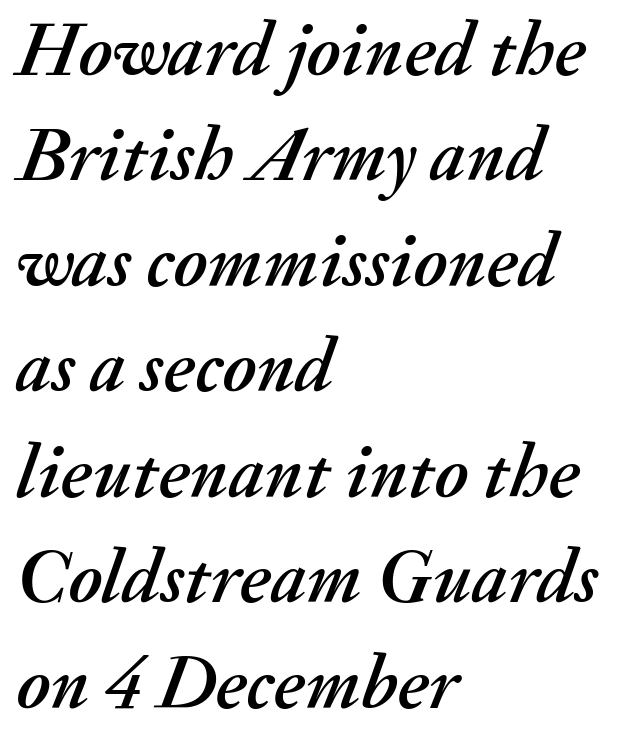
{"italic": "yes", "lean": "right", "slant_degrees": 20, "width": "normal", "stroke_contrast": "medium", "x_height": "small", "monospaced": "no", "underline": "no", "align": "left", "line_spacing": "normal", "line_spacing_ratio": 1.37, "letter_spacing": "normal", "letter_spacing_em": 0.0, "glyph_px": 77}
